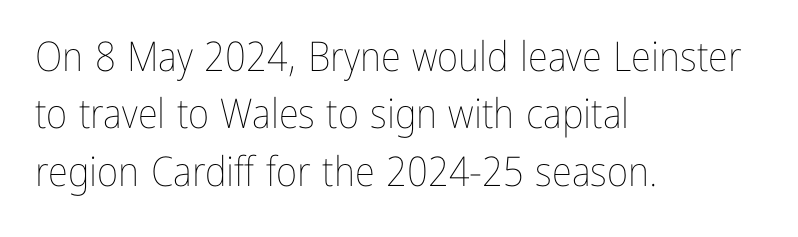
Q: Is the text bold? A: No.
Q: Is the text italic (slanted)? A: No, it is upright.
Q: Is the text underlined? A: No.
Q: How is the paragraph aligned? A: Left-aligned.
Q: Is the spacing between letters normal or unusually wide? A: Normal.
Q: Is the spacing between lines tight, normal or loose? A: Normal.
Q: Width (condensed, normal, or wide)? A: Condensed.
Q: Stroke contrast? A: Low.
Q: x-height? A: Medium.
Q: Monospaced? A: No.
